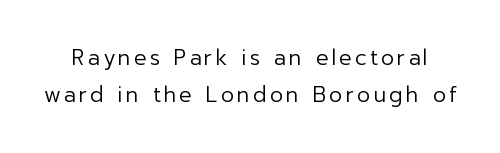
{"italic": "no", "bold": "no", "underline": "no", "line_spacing_ratio": 1.74, "glyph_px": 21}
